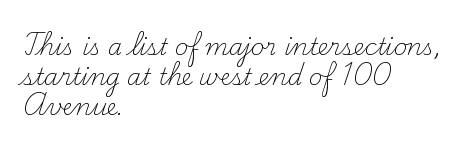
{"bold": "no", "underline": "no", "align": "left", "line_spacing": "normal", "line_spacing_ratio": 1.3, "letter_spacing": "normal", "letter_spacing_em": 0.0, "glyph_px": 23}
